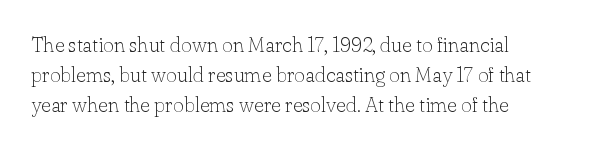
Characters follow at the spacing the type designer built in. A bare baseline throughout the passage. Quick note: not italic, upright. The block of text has a typical density, with ordinary space between rows.
